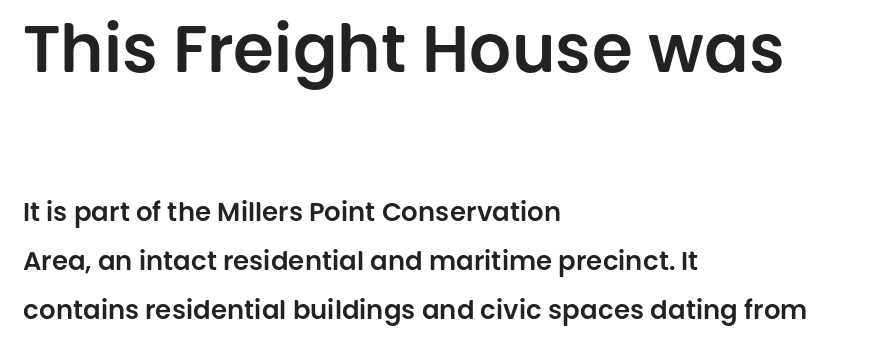
The image shows 66 px sans-serif type, upright; set left-aligned, line spacing 1.89x, normal letter spacing, not underlined; the first (top) block is 2.54x larger; low stroke contrast and a large x-height.
